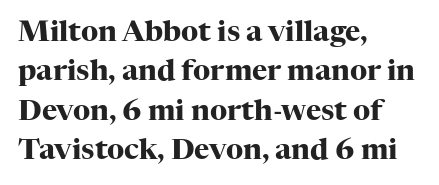
Think of a printed novel: that variable character pitch is what you see here. The glyphs are unaccompanied by any horizontal stroke below them. Each letter's strokes conclude with small projecting serifs. Is there any slant? The stems are plumb. A dark, heavy texture on the line: the type is bold. The lines in this sample share a left origin and differ only in where they stop.
